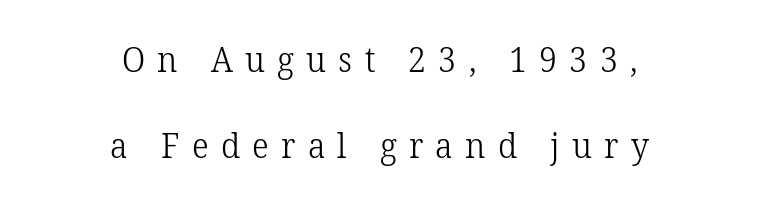
The image shows 35 px light serif type, upright; set centered, loose line spacing (2.45x), unusually wide letter spacing (+0.35 em), not underlined; low stroke contrast and a medium x-height.
